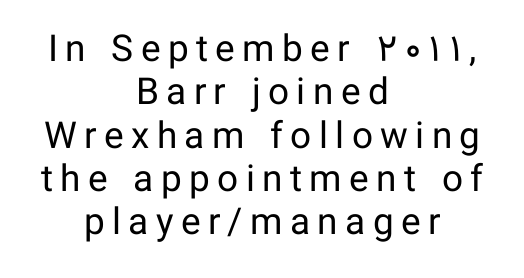
{"serif": "no", "italic": "no", "bold": "no", "weight": "regular", "width": "normal", "stroke_contrast": "low", "x_height": "medium", "monospaced": "no", "underline": "no", "align": "center", "line_spacing_ratio": 1.17, "letter_spacing": "wide", "letter_spacing_em": 0.2, "glyph_px": 37}
